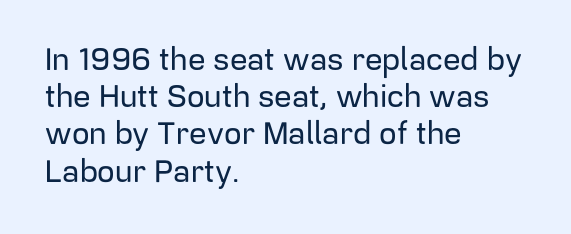
Q: Is the text italic (slanted)? A: No, it is upright.
Q: Is the typeface a serif or a sans-serif typeface? A: Sans-serif.
Q: Is the text underlined? A: No.
Q: How is the paragraph aligned? A: Left-aligned.
Q: Is the spacing between letters normal or unusually wide? A: Normal.
Q: Width (condensed, normal, or wide)? A: Normal.
Q: Stroke contrast? A: Low.
Q: x-height? A: Medium.
Q: Monospaced? A: No.
